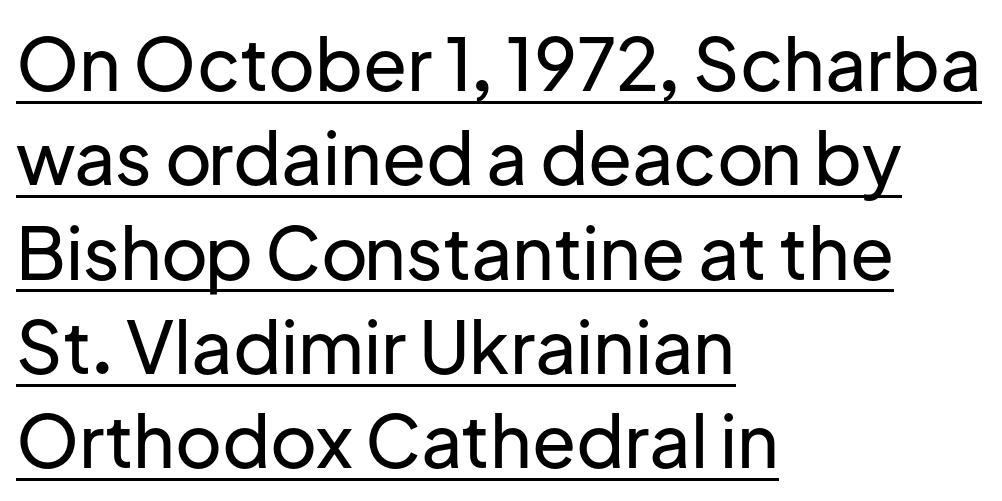
{"serif": "no", "italic": "no", "width": "normal", "stroke_contrast": "low", "x_height": "medium", "monospaced": "no", "underline": "yes", "align": "left", "line_spacing": "normal", "line_spacing_ratio": 1.31, "letter_spacing": "normal", "letter_spacing_em": 0.0, "glyph_px": 72}
